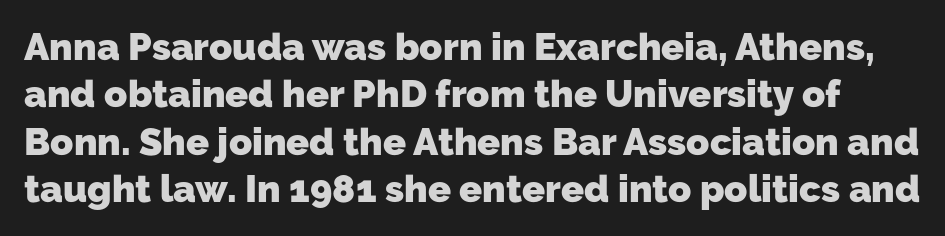
The image shows 38 px heavy sans-serif type; set normal line spacing (1.25x), normal letter spacing, not underlined; low stroke contrast and a medium x-height.
